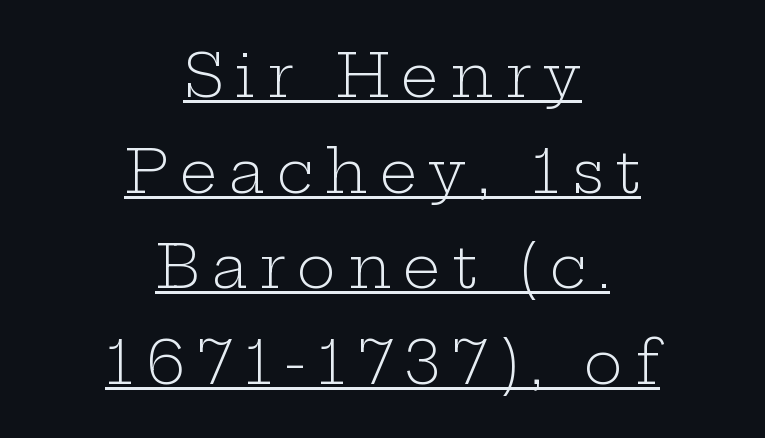
{"serif": "yes", "italic": "no", "bold": "no", "weight": "light", "width": "wide", "stroke_contrast": "low", "x_height": "medium", "monospaced": "no", "underline": "yes", "align": "center", "line_spacing": "normal", "line_spacing_ratio": 1.62, "letter_spacing": "wide", "letter_spacing_em": 0.2, "glyph_px": 59}
